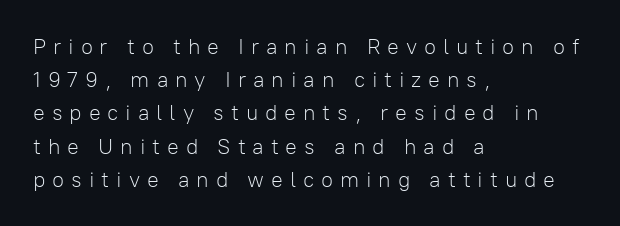
The image shows 22 px text type, upright; set left-aligned, normal line spacing (1.51x), unusually wide letter spacing (+0.31 em), not underlined.
